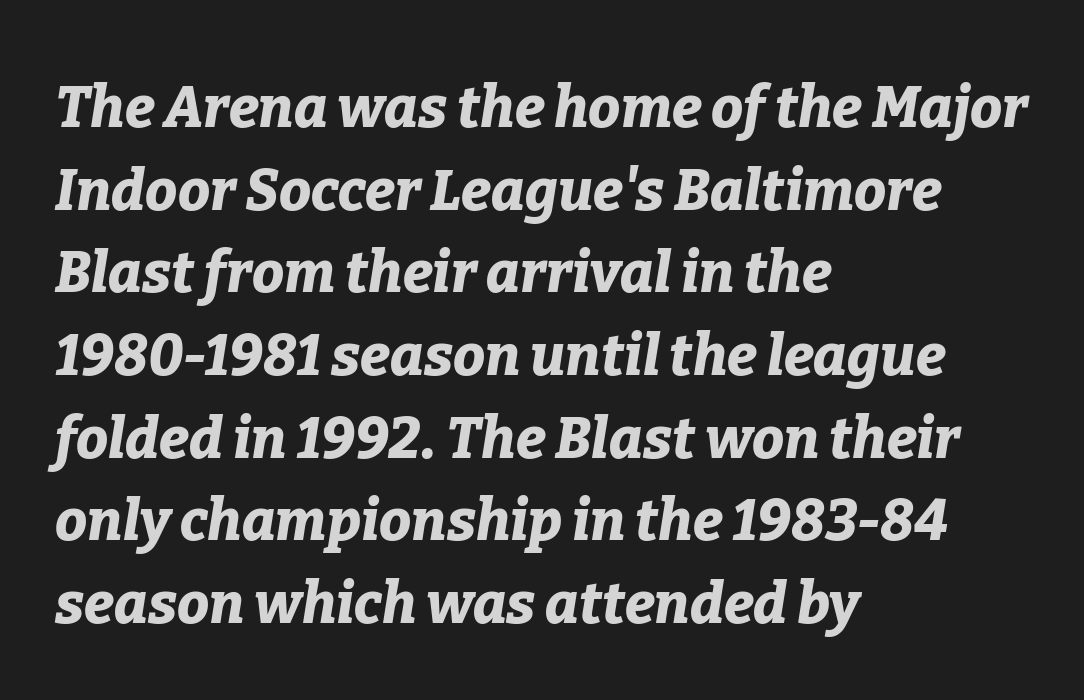
Posture: slanted. Does extra space separate the letters? No, they use regular spacing. The setting favours the left margin, as ordinary paragraphs usually do. Each letter keeps its own natural width here, so spacing adapts to shape. The rendering uses a moderate line-height, typical for paragraphs. Bold? Absolutely — the strokes are thick and heavy.
